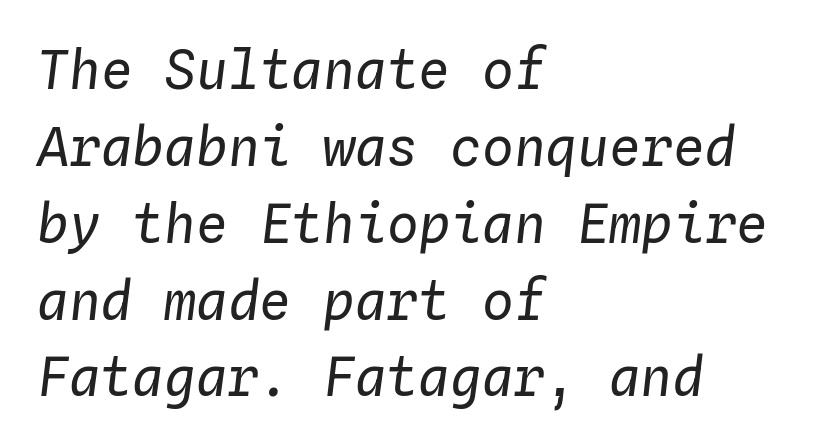
Q: Is the text bold? A: No.
Q: Is the text italic (slanted)? A: Yes, it leans right by about 4 degrees.
Q: Is the text underlined? A: No.
Q: How is the paragraph aligned? A: Left-aligned.
Q: Is the spacing between letters normal or unusually wide? A: Normal.
Q: Is the spacing between lines tight, normal or loose? A: Normal.
Q: Width (condensed, normal, or wide)? A: Normal.
Q: Stroke contrast? A: Low.
Q: x-height? A: Medium.
Q: Monospaced? A: Yes.
